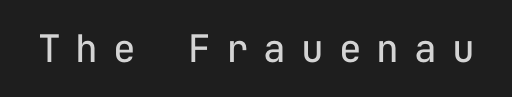
The image shows 38 px regular-weight sans-serif type, upright, monospaced; set unusually wide letter spacing (+0.39 em), not underlined; low stroke contrast and a medium x-height.
